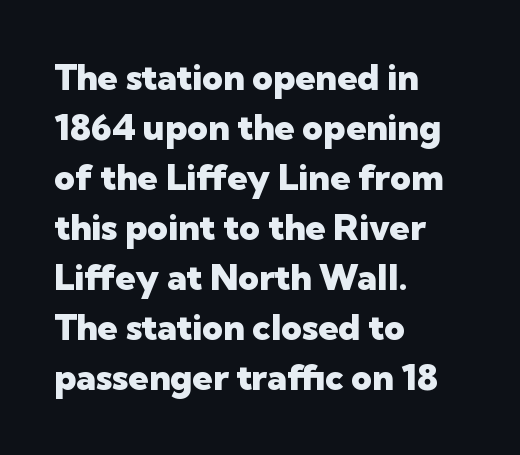
Q: Is the text bold? A: Yes.
Q: Is the text italic (slanted)? A: No, it is upright.
Q: Is the typeface a serif or a sans-serif typeface? A: Sans-serif.
Q: Is the text underlined? A: No.
Q: How is the paragraph aligned? A: Left-aligned.
Q: Is the spacing between letters normal or unusually wide? A: Normal.
Q: Is the spacing between lines tight, normal or loose? A: Normal.
Q: Width (condensed, normal, or wide)? A: Normal.
Q: Stroke contrast? A: Low.
Q: x-height? A: Medium.
Q: Monospaced? A: No.
